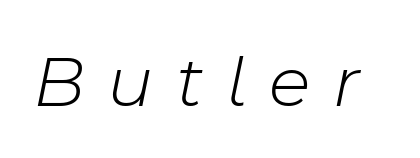
The image shows 75 px light type, italic (leaning right); set unusually wide letter spacing (+0.3 em), not underlined; low stroke contrast and a medium x-height.
